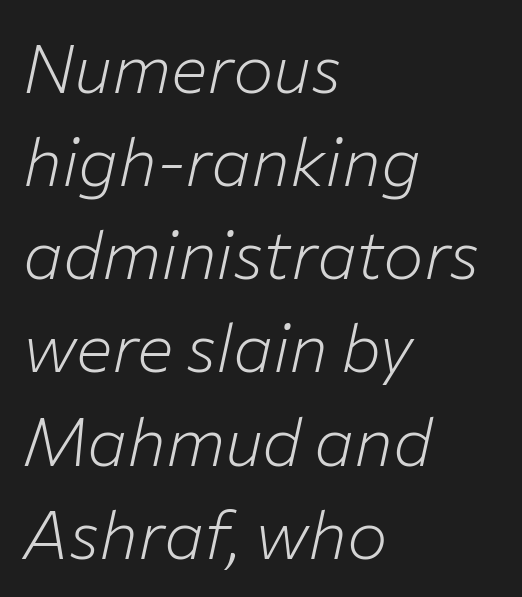
The image shows 68 px light type, italic (leaning right); set left-aligned, normal line spacing (1.37x), normal letter spacing, not underlined; low stroke contrast and a medium x-height.
